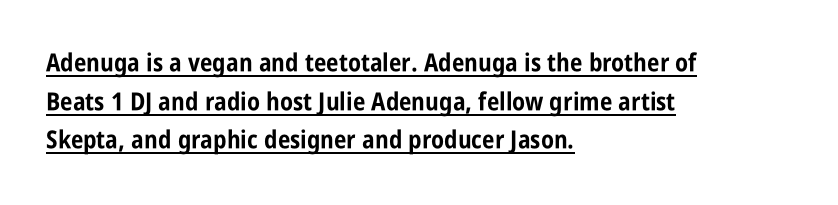
{"italic": "no", "bold": "yes", "underline": "yes", "align": "left", "line_spacing": "normal", "line_spacing_ratio": 1.55, "letter_spacing": "normal", "letter_spacing_em": 0.0, "glyph_px": 25}
